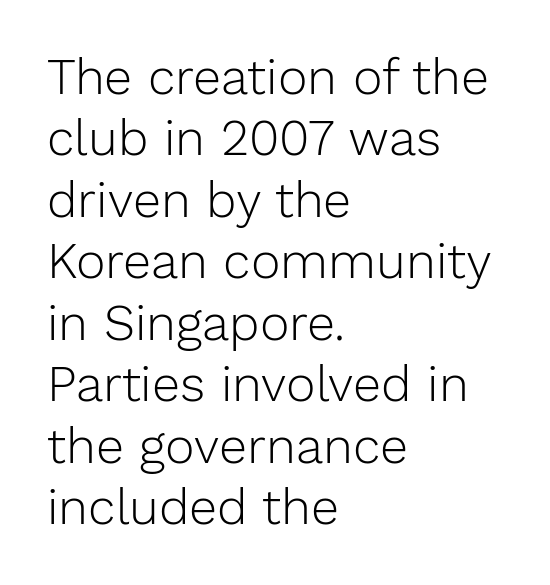
{"serif": "no", "italic": "no", "bold": "no", "weight": "light", "width": "normal", "stroke_contrast": "low", "x_height": "medium", "monospaced": "no", "underline": "no", "align": "left", "line_spacing_ratio": 1.23, "letter_spacing": "normal", "letter_spacing_em": 0.0, "glyph_px": 50}
